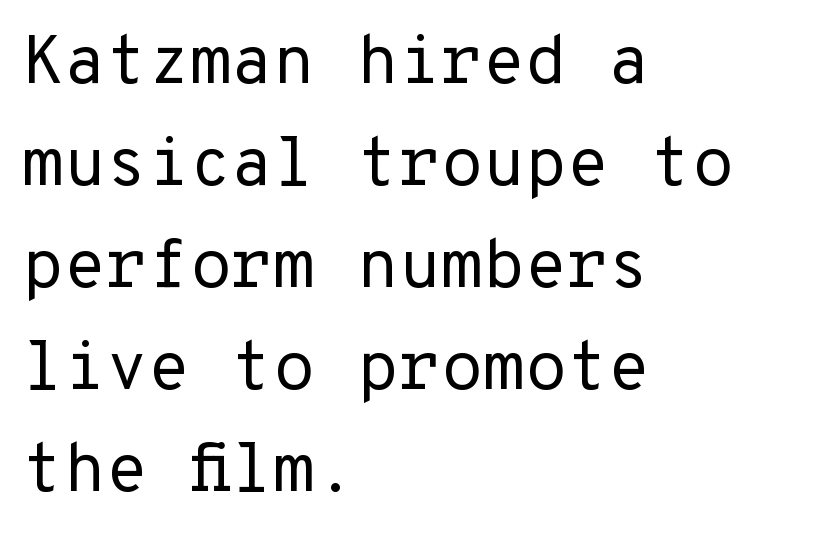
The image shows 68 px regular-weight sans-serif type, upright; set left-aligned, normal line spacing (1.5x), normal letter spacing, not underlined; low stroke contrast and a medium x-height.
